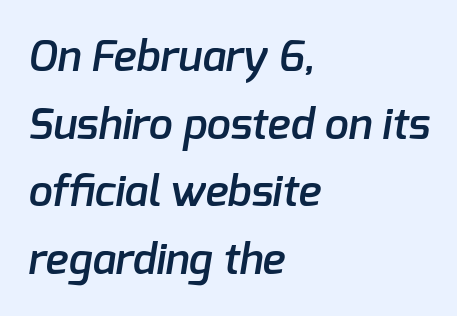
{"serif": "no", "bold": "semi", "weight": "semibold", "width": "normal", "stroke_contrast": "low", "x_height": "medium", "monospaced": "no", "underline": "no", "align": "left", "line_spacing": "normal", "line_spacing_ratio": 1.57, "letter_spacing": "normal", "letter_spacing_em": 0.0, "glyph_px": 43}
